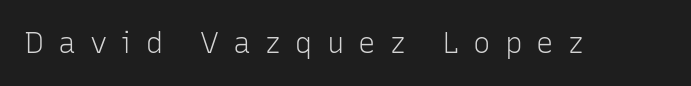
Q: Is the text bold? A: No.
Q: Is the text italic (slanted)? A: No, it is upright.
Q: Is the typeface a serif or a sans-serif typeface? A: Sans-serif.
Q: Is the text underlined? A: No.
Q: Is the spacing between letters normal or unusually wide? A: Unusually wide.
Q: Width (condensed, normal, or wide)? A: Normal.
Q: Stroke contrast? A: Low.
Q: x-height? A: Medium.
Q: Monospaced? A: No.
